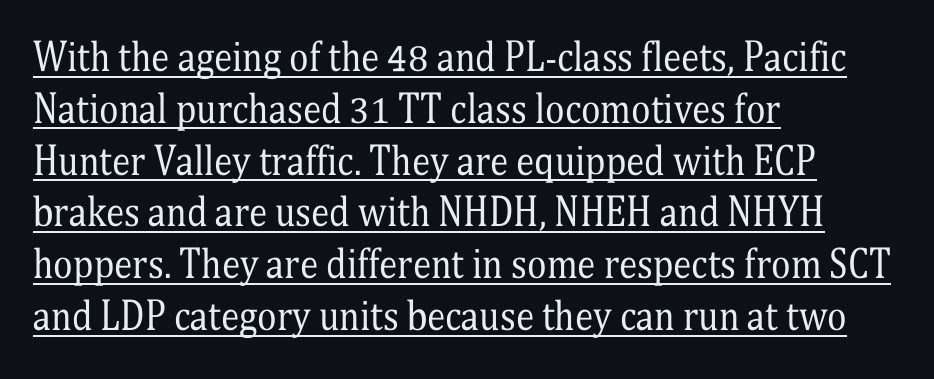
{"serif": "yes", "italic": "no", "bold": "no", "weight": "regular", "width": "condensed", "stroke_contrast": "medium", "x_height": "medium", "monospaced": "no", "underline": "yes", "align": "left", "line_spacing": "normal", "line_spacing_ratio": 1.4, "letter_spacing": "normal", "letter_spacing_em": 0.0, "glyph_px": 37}
